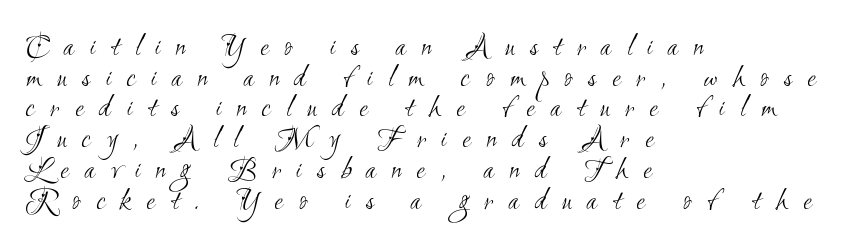
The image shows 32 px light, condensed sans-serif type; set left-aligned, tight line spacing (0.96x), unusually wide letter spacing (+0.48 em), not underlined; medium stroke contrast and a small x-height.
